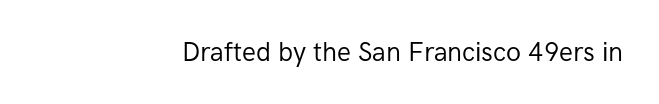
Q: Is the text bold? A: No.
Q: Is the text italic (slanted)? A: No, it is upright.
Q: Is the text underlined? A: No.
Q: Is the spacing between letters normal or unusually wide? A: Normal.
